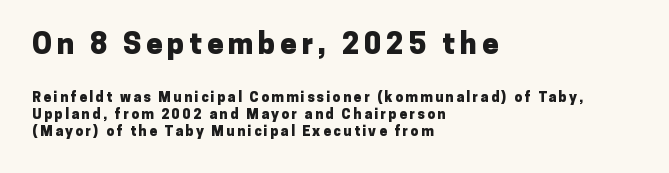
Q: Is the text bold? A: Yes.
Q: Is the text italic (slanted)? A: No, it is upright.
Q: Is the typeface a serif or a sans-serif typeface? A: Sans-serif.
Q: Is the text underlined? A: No.
Q: How is the paragraph aligned? A: Left-aligned.
Q: Which block of text is set in a larger size, the first (top) or the second (bottom)? A: The first (top) one.
Q: Width (condensed, normal, or wide)? A: Normal.
Q: Stroke contrast? A: Low.
Q: x-height? A: Medium.
Q: Monospaced? A: No.
